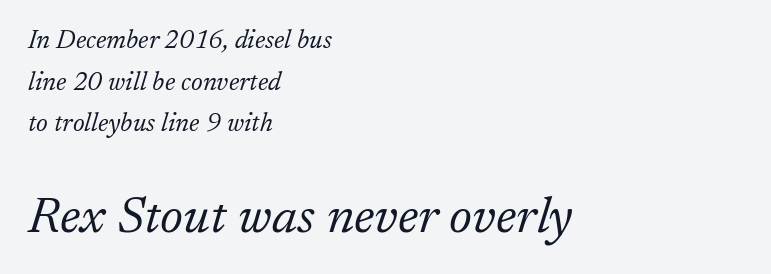
Q: Is the text bold? A: No.
Q: Is the text italic (slanted)? A: Yes, it leans right by about 17 degrees.
Q: Is the typeface a serif or a sans-serif typeface? A: Serif.
Q: Is the text underlined? A: No.
Q: How is the paragraph aligned? A: Left-aligned.
Q: Is the spacing between letters normal or unusually wide? A: Normal.
Q: Is the spacing between lines tight, normal or loose? A: Normal.
Q: Which block of text is set in a larger size, the first (top) or the second (bottom)? A: The second (bottom) one.
Q: Width (condensed, normal, or wide)? A: Normal.
Q: Stroke contrast? A: Low.
Q: x-height? A: Medium.
Q: Monospaced? A: No.
